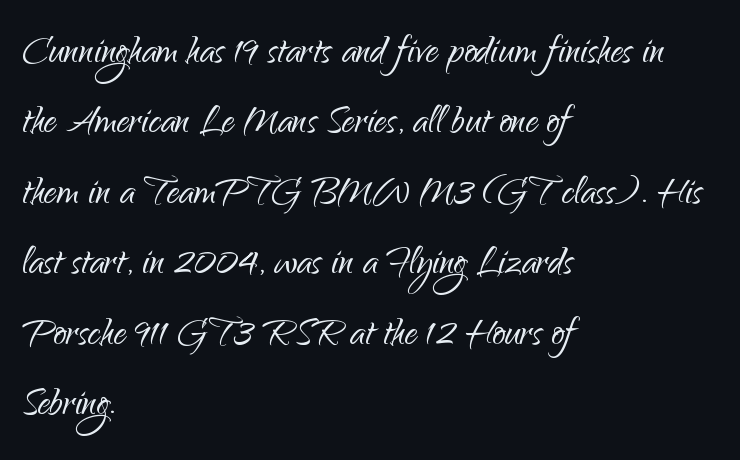
The image shows 50 px light sans-serif type; set left-aligned, normal line spacing (1.41x), normal letter spacing, not underlined; low stroke contrast and a small x-height.
